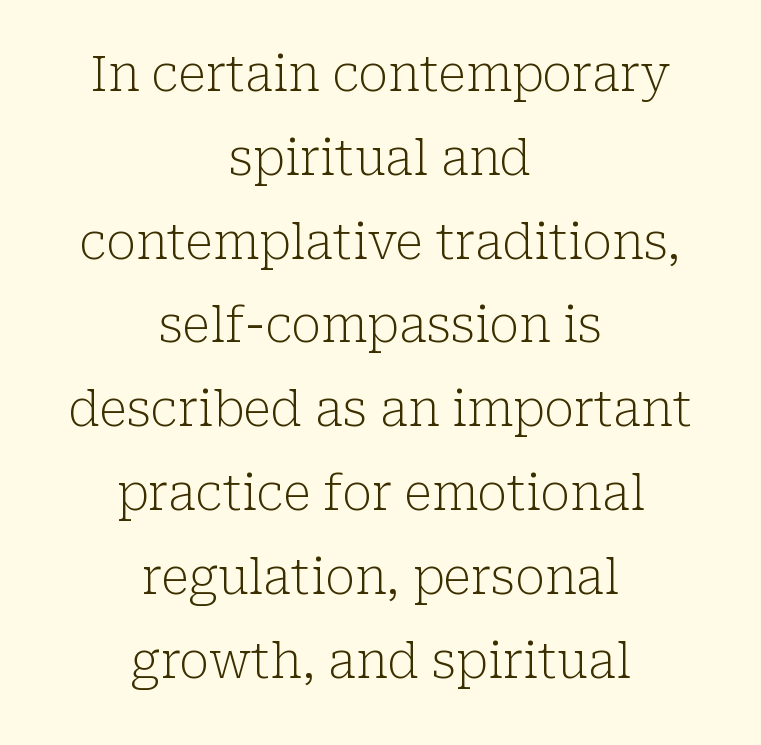
The image shows 49 px light serif type, upright; set centered, line spacing 1.71x, normal letter spacing, not underlined; low stroke contrast and a medium x-height.
